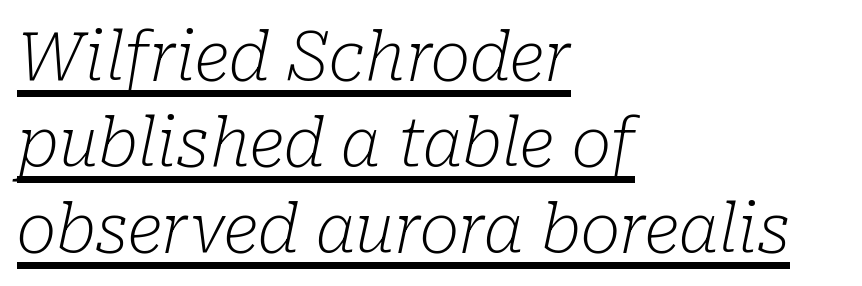
Casual observation: everything's shoved over to the left. You can tell from the footed stems that serif type was used. Inter-character spacing is left at the font's built-in metrics. Evenly set lines give the paragraph a standard silhouette. The words here are underlined.
